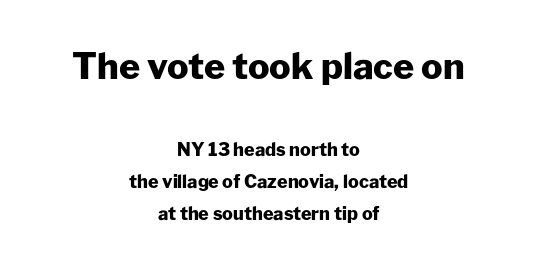
The image shows 36 px heavy sans-serif type, upright; set centered, line spacing 1.8x, normal letter spacing, not underlined; the first (top) block is 2.0x larger; low stroke contrast and a medium x-height.
